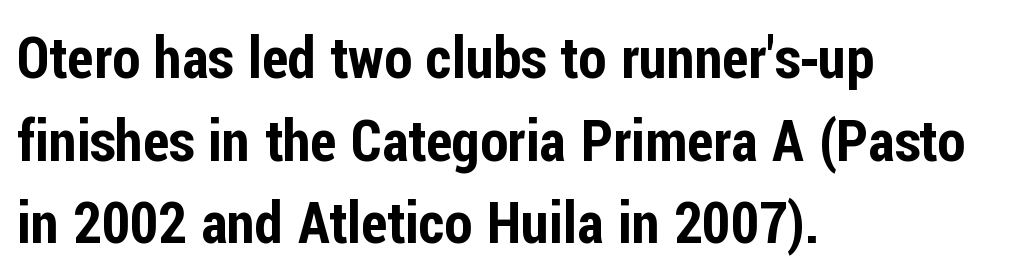
Q: Is the text italic (slanted)? A: No, it is upright.
Q: Is the typeface a serif or a sans-serif typeface? A: Sans-serif.
Q: Is the text underlined? A: No.
Q: How is the paragraph aligned? A: Left-aligned.
Q: Is the spacing between letters normal or unusually wide? A: Normal.
Q: Is the spacing between lines tight, normal or loose? A: Normal.
Q: Width (condensed, normal, or wide)? A: Condensed.
Q: Stroke contrast? A: Low.
Q: x-height? A: Medium.
Q: Monospaced? A: No.
